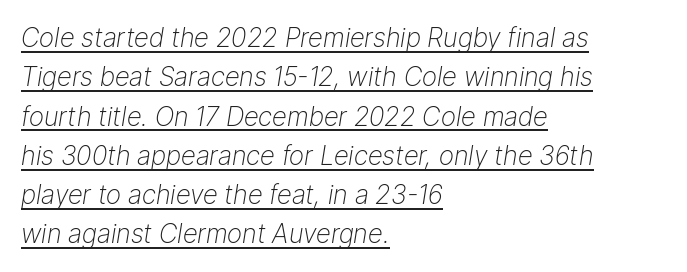
Stroke mass is kept to a normal reading level or below. Horizontal bands of white between lines are of average thickness. The compositor pushed each line to the left boundary. The gaps between neighbouring characters are ordinary and unremarkable. This sample uses an oblique cut, with every glyph tilted off the vertical.
